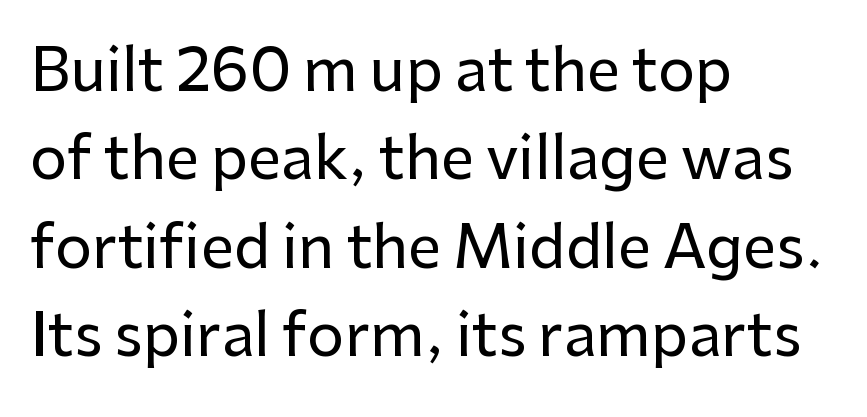
The image shows 59 px sans-serif type, upright; set left-aligned, normal line spacing (1.5x), normal letter spacing, not underlined; low stroke contrast and a medium x-height.
